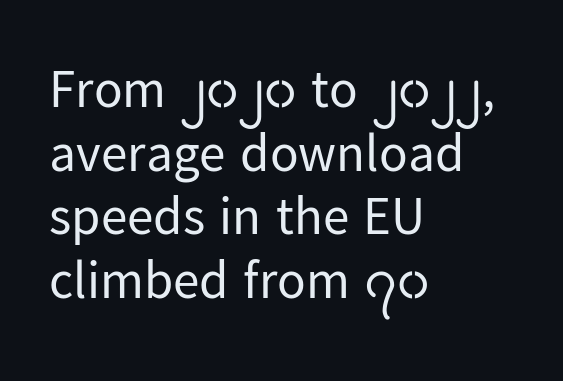
{"serif": "no", "italic": "no", "bold": "no", "weight": "regular", "width": "normal", "stroke_contrast": "low", "x_height": "medium", "monospaced": "no", "underline": "no", "align": "left", "line_spacing_ratio": 1.2, "letter_spacing": "normal", "letter_spacing_em": 0.0, "glyph_px": 53}
